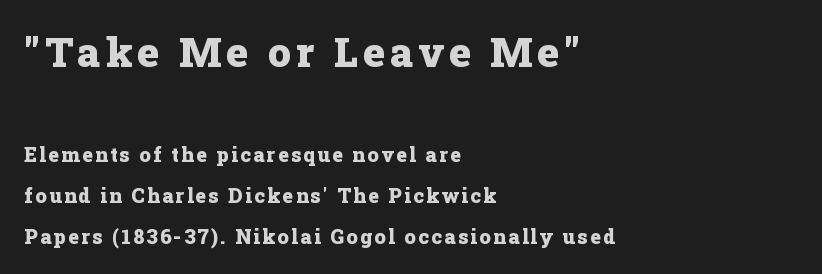
Q: Is the text bold? A: Yes.
Q: Is the text italic (slanted)? A: No, it is upright.
Q: Is the typeface a serif or a sans-serif typeface? A: Serif.
Q: Is the text underlined? A: No.
Q: How is the paragraph aligned? A: Left-aligned.
Q: Is the spacing between lines tight, normal or loose? A: Loose.
Q: Which block of text is set in a larger size, the first (top) or the second (bottom)? A: The first (top) one.
Q: Width (condensed, normal, or wide)? A: Normal.
Q: Stroke contrast? A: Low.
Q: x-height? A: Medium.
Q: Monospaced? A: No.
